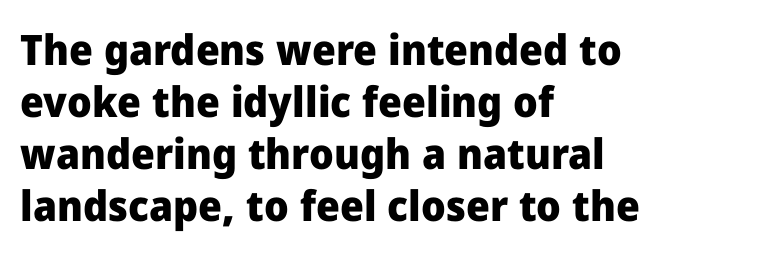
Q: Is the text bold? A: Yes.
Q: Is the text italic (slanted)? A: No, it is upright.
Q: Is the typeface a serif or a sans-serif typeface? A: Sans-serif.
Q: Is the text underlined? A: No.
Q: How is the paragraph aligned? A: Left-aligned.
Q: Is the spacing between letters normal or unusually wide? A: Normal.
Q: Width (condensed, normal, or wide)? A: Normal.
Q: Stroke contrast? A: Low.
Q: x-height? A: Medium.
Q: Monospaced? A: No.
